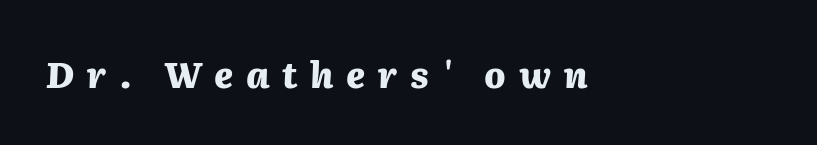
Q: Is the text bold? A: Yes.
Q: Is the text italic (slanted)? A: Yes, it leans right by about 2 degrees.
Q: Is the text underlined? A: No.
Q: How is the paragraph aligned? A: Left-aligned.
Q: Is the spacing between letters normal or unusually wide? A: Unusually wide.
Q: Width (condensed, normal, or wide)? A: Normal.
Q: Stroke contrast? A: Medium.
Q: x-height? A: Medium.
Q: Monospaced? A: No.
